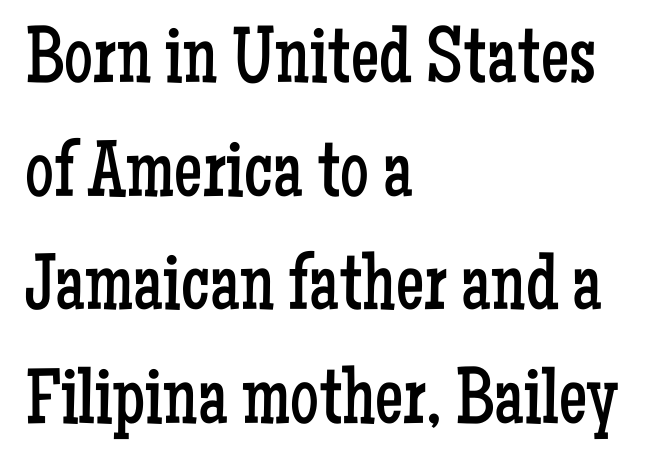
The image shows 80 px regular-weight, condensed serif type, upright; set left-aligned, normal line spacing (1.42x), normal letter spacing, not underlined; low stroke contrast and a medium x-height.
